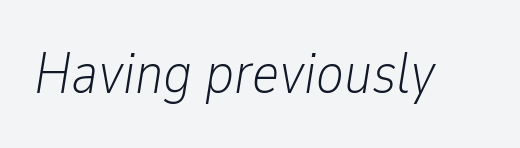
Q: Is the text bold? A: No.
Q: Is the text italic (slanted)? A: Yes, it leans right by about 9 degrees.
Q: Is the text underlined? A: No.
Q: Is the spacing between letters normal or unusually wide? A: Normal.
Q: Width (condensed, normal, or wide)? A: Condensed.
Q: Stroke contrast? A: Low.
Q: x-height? A: Medium.
Q: Monospaced? A: No.
